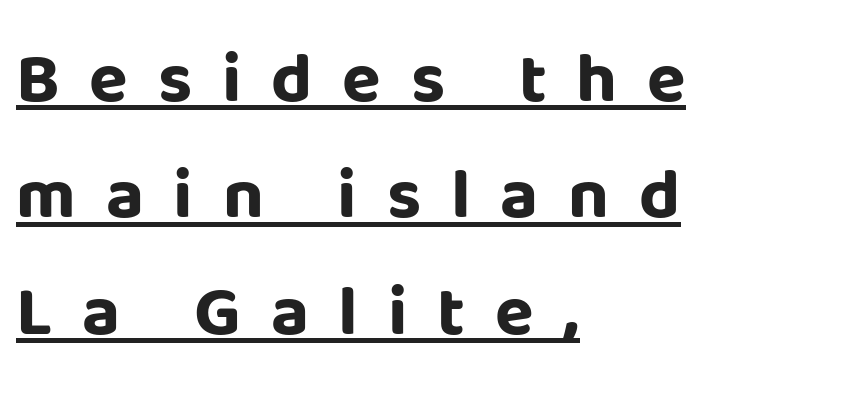
The passage shown is typeset with a sans-serif family. A dark, heavy texture on the line: the type is bold. Line beginnings align vertically; line endings do not. Each line of the rendering has a horizontal stroke beneath the glyphs. This sample has the flowing, uneven cadence of proportional lettering.
